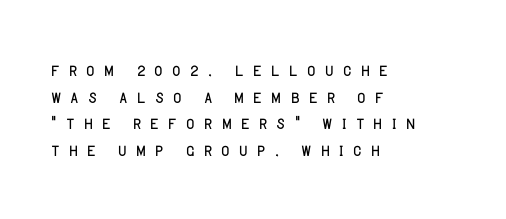
{"italic": "no", "bold": "no", "underline": "no", "align": "left", "line_spacing_ratio": 1.16, "letter_spacing": "wide", "letter_spacing_em": 0.32, "glyph_px": 23}
